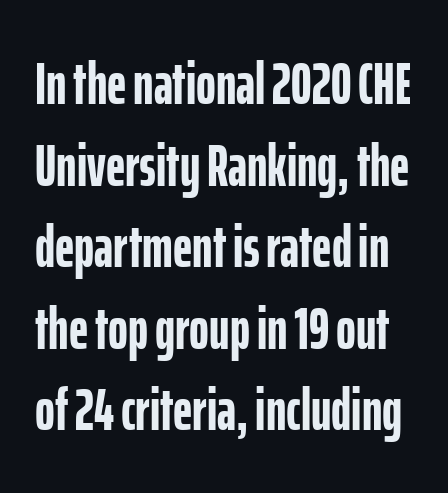
Q: Is the text bold? A: Yes.
Q: Is the text italic (slanted)? A: No, it is upright.
Q: Is the typeface a serif or a sans-serif typeface? A: Sans-serif.
Q: Is the text underlined? A: No.
Q: Is the spacing between letters normal or unusually wide? A: Normal.
Q: Is the spacing between lines tight, normal or loose? A: Normal.
Q: Width (condensed, normal, or wide)? A: Condensed.
Q: Stroke contrast? A: Low.
Q: x-height? A: Medium.
Q: Monospaced? A: No.
